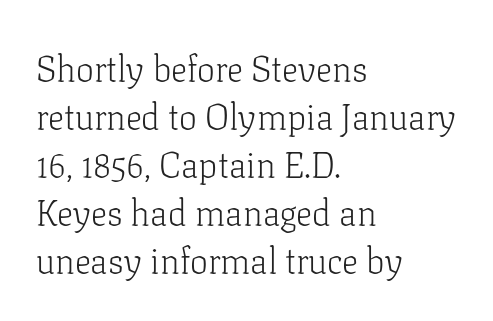
How would I describe the line gaps? Plain and ordinary. The rendering anchors every line to the left-hand side. Style check: upright. These lines are rendered in a variable-pitch font. Weight: regular or lighter. Small tapered or slab feet sit at the stroke ends, so this counts as serif.
